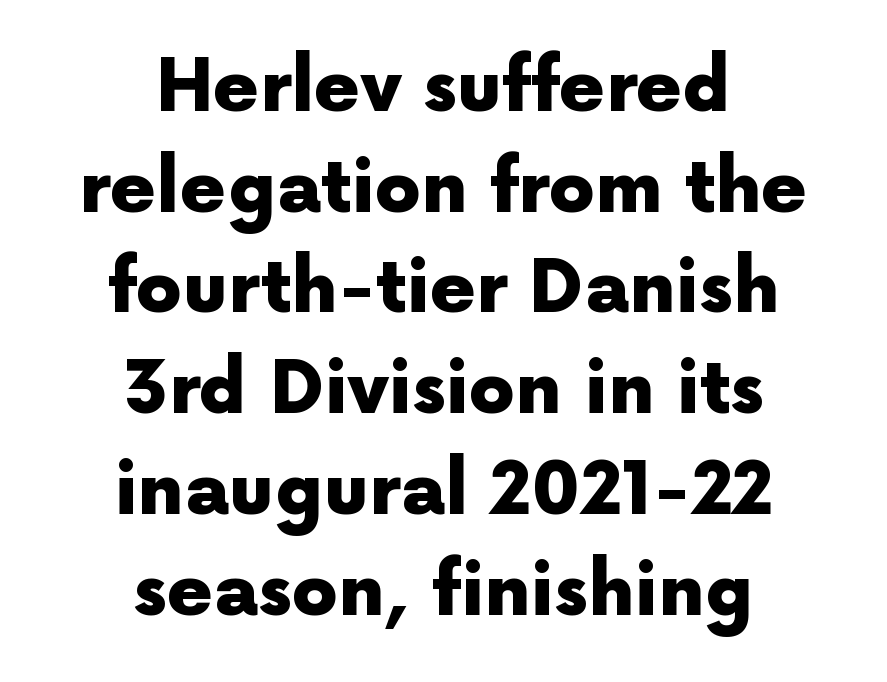
{"serif": "no", "italic": "no", "bold": "yes", "weight": "heavy", "width": "normal", "x_height": "medium", "monospaced": "no", "underline": "no", "align": "center", "line_spacing": "normal", "line_spacing_ratio": 1.38, "letter_spacing": "normal", "letter_spacing_em": 0.0, "glyph_px": 73}
